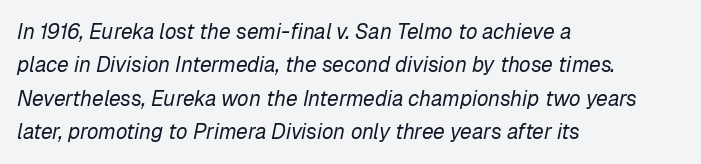
{"italic": "yes", "lean": "right", "slant_degrees": 12, "bold": "no", "underline": "no", "align": "left", "line_spacing": "normal", "line_spacing_ratio": 1.59, "letter_spacing": "normal", "letter_spacing_em": 0.0, "glyph_px": 21}
